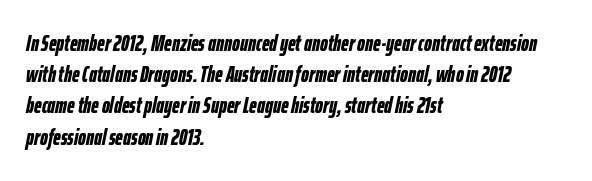
The image shows 22 px bold type, italic (leaning right); set left-aligned, normal line spacing (1.42x), normal letter spacing, not underlined.
